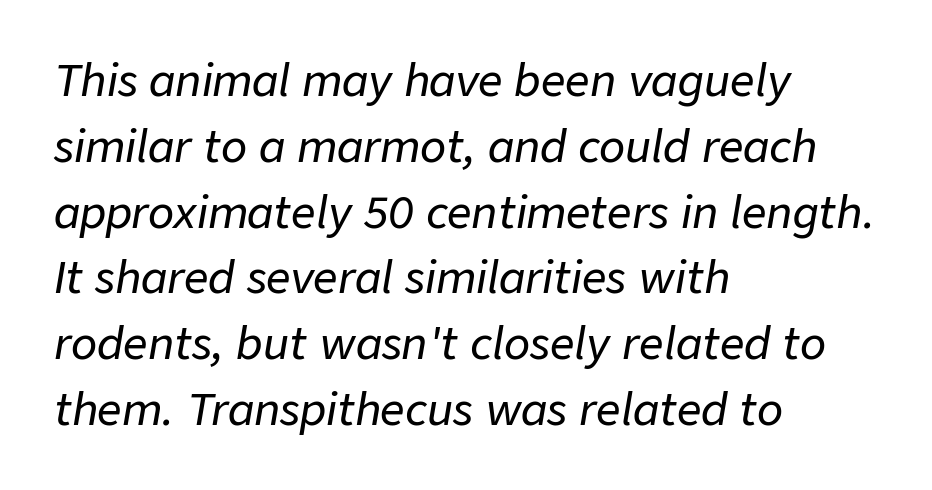
Q: Is the text italic (slanted)? A: Yes, it leans right by about 9 degrees.
Q: Is the text underlined? A: No.
Q: How is the paragraph aligned? A: Left-aligned.
Q: Is the spacing between letters normal or unusually wide? A: Normal.
Q: Is the spacing between lines tight, normal or loose? A: Normal.
Q: Width (condensed, normal, or wide)? A: Normal.
Q: Stroke contrast? A: Low.
Q: x-height? A: Medium.
Q: Monospaced? A: No.
